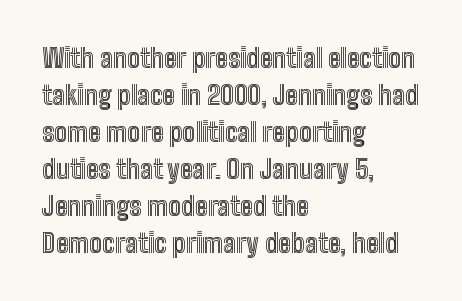
Inter-character spacing is left at the font's built-in metrics. Bare-footed words on every line. Every stem runs plumb, perpendicular to the baseline. Line spacing here is normal. Every row of glyphs begins at an identical x-position on the left.
